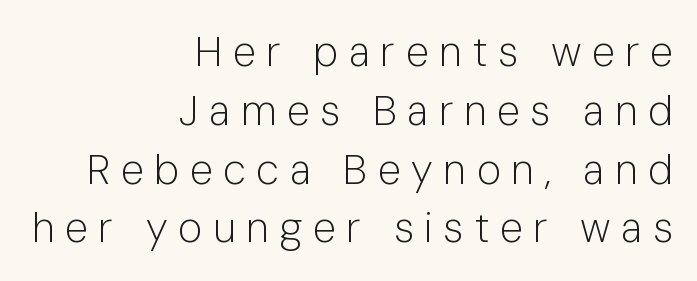
The image shows 42 px light sans-serif type, upright; set right-aligned, normal line spacing (1.4x), unusually wide letter spacing (+0.25 em), not underlined; low stroke contrast and a medium x-height.
